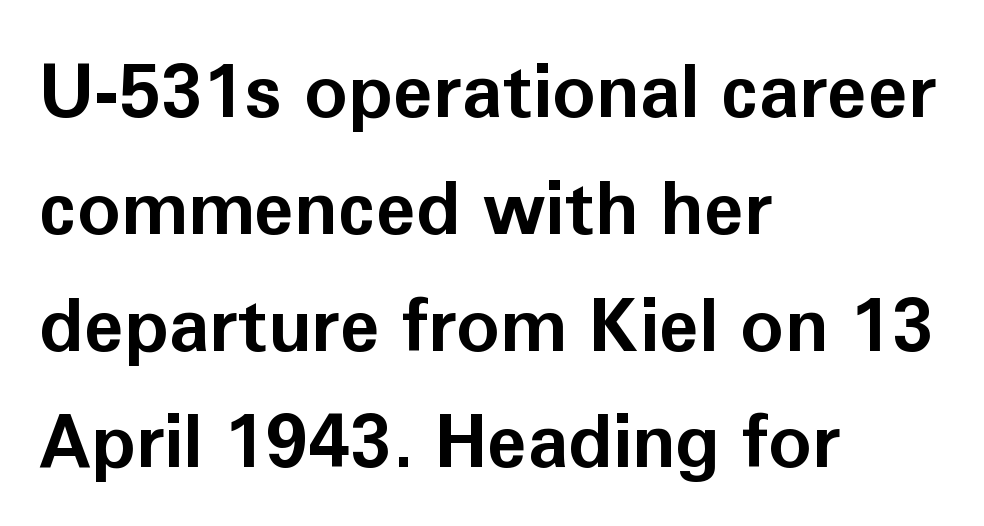
Line spacing here is normal. This rendering leaves character spacing at its baseline value. I'd call this a sans setting — the letters go barefoot. Look at the stroke-to-counter ratio: heavy, a bold. The specimen omits any rule beneath the text block's lines.
